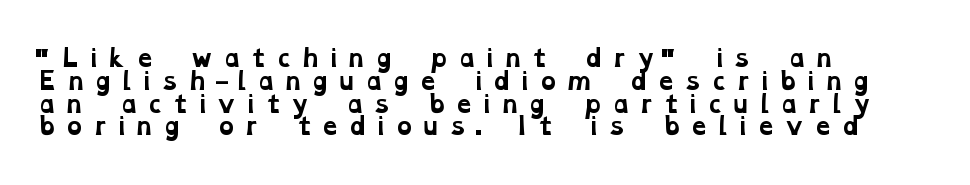
The image shows 23 px bold type; set left-aligned, tight line spacing (0.99x), unusually wide letter spacing (+0.32 em), not underlined.
